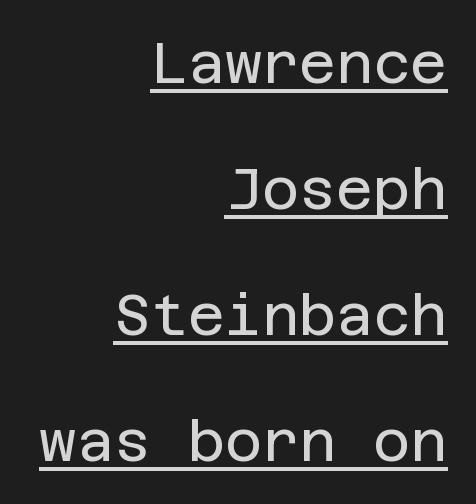
The image shows 57 px regular-weight sans-serif type, upright; set right-aligned, loose line spacing (2.21x), normal letter spacing, underlined; low stroke contrast and a large x-height.
